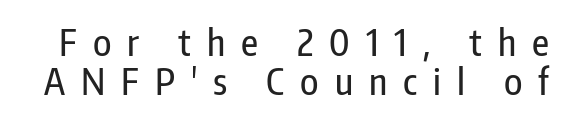
Q: Is the text italic (slanted)? A: No, it is upright.
Q: Is the typeface a serif or a sans-serif typeface? A: Sans-serif.
Q: Is the text underlined? A: No.
Q: Is the spacing between letters normal or unusually wide? A: Unusually wide.
Q: Is the spacing between lines tight, normal or loose? A: Tight.
Q: Width (condensed, normal, or wide)? A: Condensed.
Q: Stroke contrast? A: Low.
Q: x-height? A: Medium.
Q: Monospaced? A: No.
